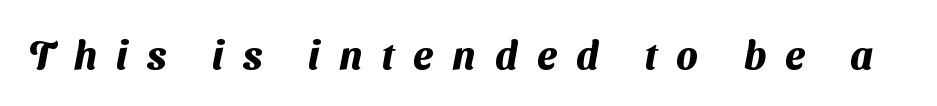
Q: Is the text bold? A: Yes.
Q: Is the typeface a serif or a sans-serif typeface? A: Sans-serif.
Q: Is the text underlined? A: No.
Q: Is the spacing between letters normal or unusually wide? A: Unusually wide.
Q: Width (condensed, normal, or wide)? A: Normal.
Q: Stroke contrast? A: Medium.
Q: x-height? A: Medium.
Q: Monospaced? A: No.
